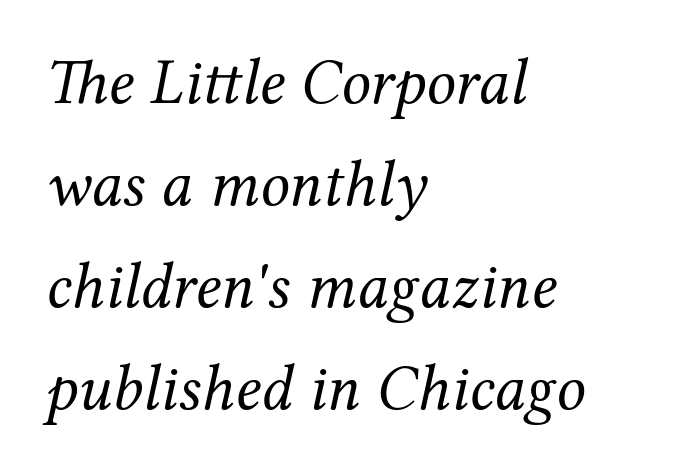
{"serif": "yes", "italic": "yes", "lean": "right", "slant_degrees": 12, "bold": "no", "weight": "regular", "width": "normal", "stroke_contrast": "medium", "x_height": "medium", "monospaced": "no", "underline": "no", "align": "left", "line_spacing": "normal", "line_spacing_ratio": 1.57, "letter_spacing": "normal", "letter_spacing_em": 0.0, "glyph_px": 65}
